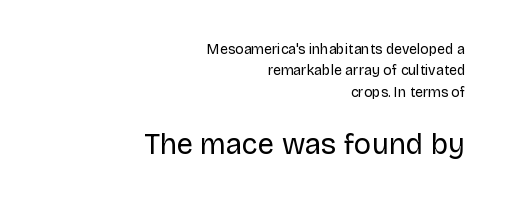
{"serif": "no", "italic": "no", "bold": "no", "weight": "regular", "width": "normal", "stroke_contrast": "low", "x_height": "large", "monospaced": "no", "underline": "no", "align": "right", "line_spacing": "normal", "line_spacing_ratio": 1.52, "letter_spacing": "normal", "letter_spacing_em": 0.0, "larger_block": "second", "size_ratio": 2.07, "glyph_px": 29}
